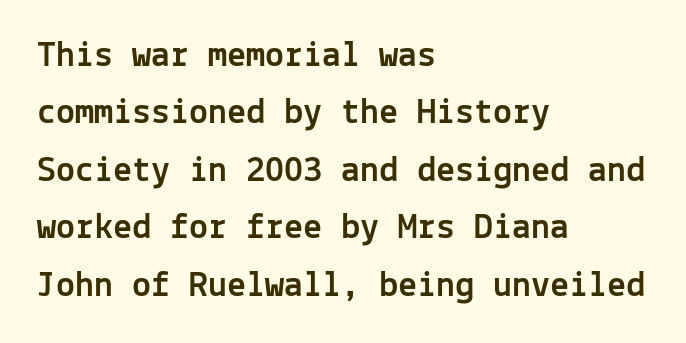
{"serif": "no", "italic": "no", "width": "normal", "x_height": "medium", "monospaced": "yes", "underline": "no", "align": "left", "line_spacing": "normal", "line_spacing_ratio": 1.51, "letter_spacing": "normal", "letter_spacing_em": 0.0, "glyph_px": 38}
